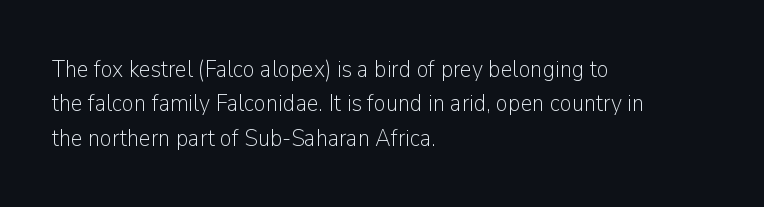
The image shows 24 px text type, upright; set left-aligned, normal line spacing (1.43x), normal letter spacing, not underlined.
